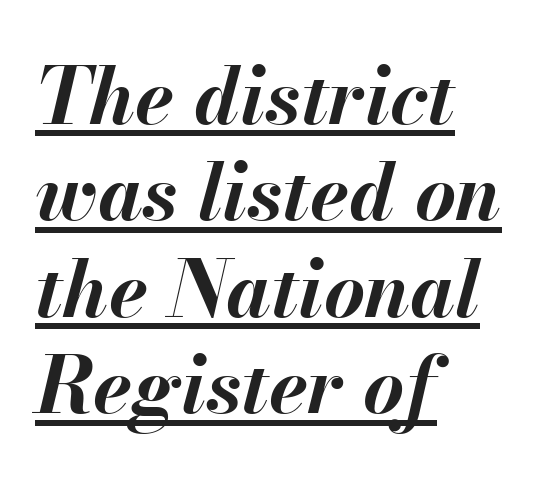
Q: Is the text bold? A: Yes.
Q: Is the text italic (slanted)? A: Yes, it leans right by about 13 degrees.
Q: Is the text underlined? A: Yes.
Q: How is the paragraph aligned? A: Left-aligned.
Q: Is the spacing between letters normal or unusually wide? A: Normal.
Q: Width (condensed, normal, or wide)? A: Normal.
Q: Stroke contrast? A: Medium.
Q: x-height? A: Small.
Q: Monospaced? A: No.
